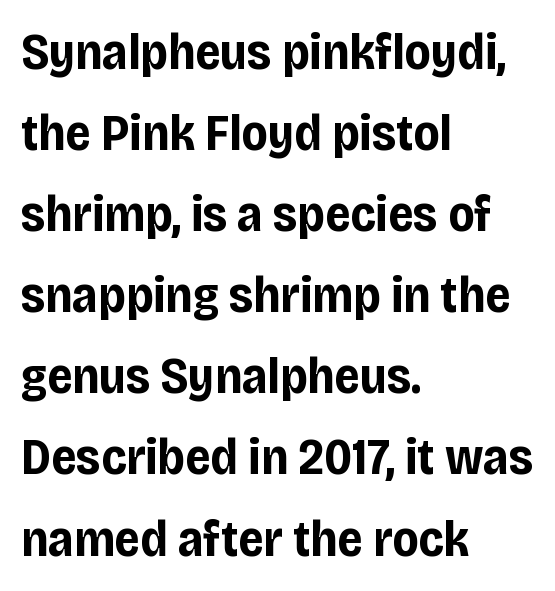
{"serif": "no", "italic": "no", "bold": "yes", "weight": "bold", "width": "condensed", "stroke_contrast": "low", "x_height": "large", "monospaced": "no", "underline": "no", "align": "left", "line_spacing": "normal", "line_spacing_ratio": 1.59, "letter_spacing": "normal", "letter_spacing_em": 0.0, "glyph_px": 51}
